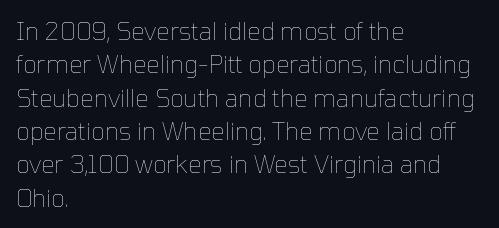
{"italic": "no", "bold": "no", "underline": "no", "align": "left", "line_spacing": "normal", "line_spacing_ratio": 1.39, "letter_spacing": "normal", "letter_spacing_em": 0.0, "glyph_px": 24}
